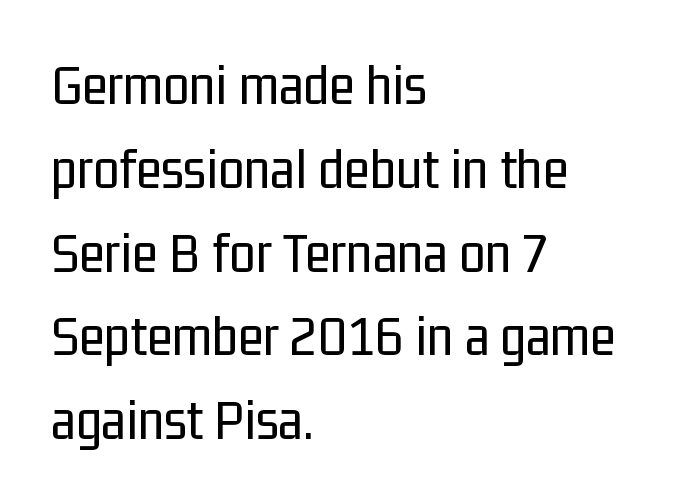
Q: Is the text bold? A: No.
Q: Is the text italic (slanted)? A: No, it is upright.
Q: Is the typeface a serif or a sans-serif typeface? A: Sans-serif.
Q: Is the text underlined? A: No.
Q: How is the paragraph aligned? A: Left-aligned.
Q: Is the spacing between letters normal or unusually wide? A: Normal.
Q: Is the spacing between lines tight, normal or loose? A: Normal.
Q: Width (condensed, normal, or wide)? A: Condensed.
Q: Stroke contrast? A: Low.
Q: x-height? A: Medium.
Q: Monospaced? A: No.
